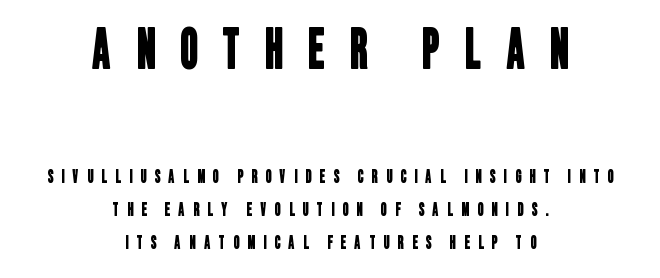
Q: Is the typeface a serif or a sans-serif typeface? A: Sans-serif.
Q: Is the text underlined? A: No.
Q: How is the paragraph aligned? A: Centered.
Q: Is the spacing between letters normal or unusually wide? A: Unusually wide.
Q: Which block of text is set in a larger size, the first (top) or the second (bottom)? A: The first (top) one.
Q: Width (condensed, normal, or wide)? A: Condensed.
Q: Stroke contrast? A: Low.
Q: x-height? A: Large.
Q: Monospaced? A: No.
